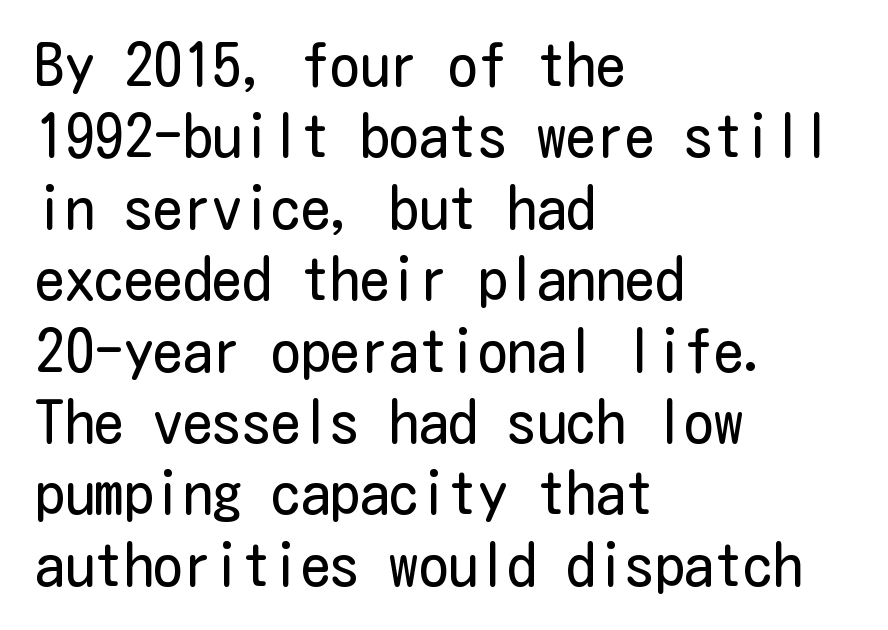
Q: Is the text bold? A: No.
Q: Is the text italic (slanted)? A: No, it is upright.
Q: Is the typeface a serif or a sans-serif typeface? A: Sans-serif.
Q: Is the text underlined? A: No.
Q: How is the paragraph aligned? A: Left-aligned.
Q: Is the spacing between letters normal or unusually wide? A: Normal.
Q: Width (condensed, normal, or wide)? A: Condensed.
Q: Stroke contrast? A: Low.
Q: x-height? A: Medium.
